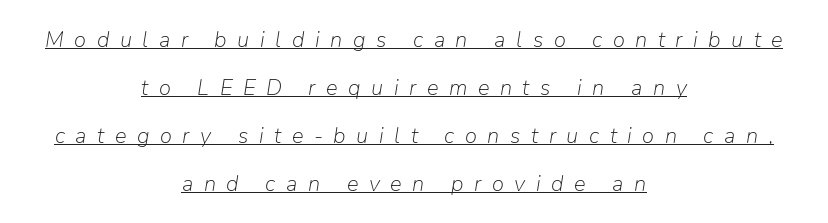
Q: Is the text bold? A: No.
Q: Is the text italic (slanted)? A: Yes, it leans right by about 9 degrees.
Q: Is the text underlined? A: Yes.
Q: How is the paragraph aligned? A: Centered.
Q: Is the spacing between letters normal or unusually wide? A: Unusually wide.
Q: Is the spacing between lines tight, normal or loose? A: Loose.
